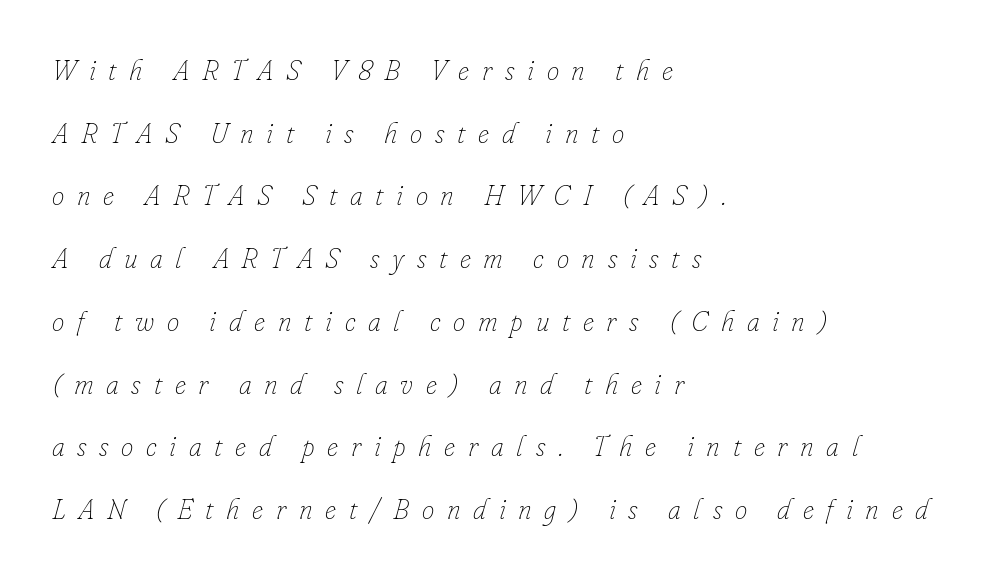
Q: Is the text bold? A: No.
Q: Is the text italic (slanted)? A: Yes, it leans right by about 16 degrees.
Q: Is the text underlined? A: No.
Q: How is the paragraph aligned? A: Left-aligned.
Q: Is the spacing between letters normal or unusually wide? A: Unusually wide.
Q: Is the spacing between lines tight, normal or loose? A: Loose.
Q: Width (condensed, normal, or wide)? A: Normal.
Q: Stroke contrast? A: Low.
Q: x-height? A: Small.
Q: Monospaced? A: No.
